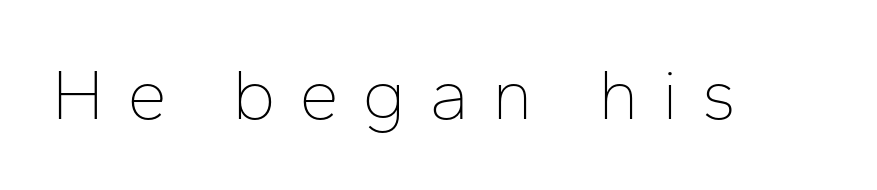
Q: Is the text bold? A: No.
Q: Is the text italic (slanted)? A: No, it is upright.
Q: Is the typeface a serif or a sans-serif typeface? A: Sans-serif.
Q: Is the text underlined? A: No.
Q: Is the spacing between letters normal or unusually wide? A: Unusually wide.
Q: Width (condensed, normal, or wide)? A: Normal.
Q: Stroke contrast? A: Low.
Q: x-height? A: Medium.
Q: Monospaced? A: No.
